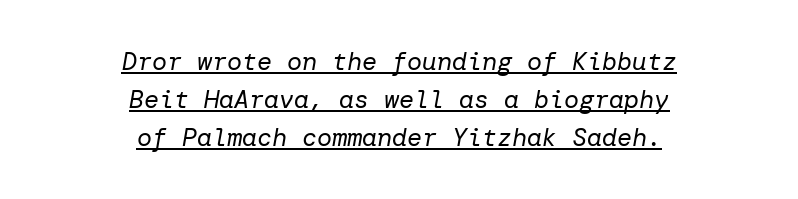
{"italic": "yes", "lean": "right", "slant_degrees": 10, "bold": "no", "underline": "yes", "align": "center", "line_spacing": "normal", "line_spacing_ratio": 1.52, "letter_spacing": "normal", "letter_spacing_em": 0.0, "glyph_px": 25}
